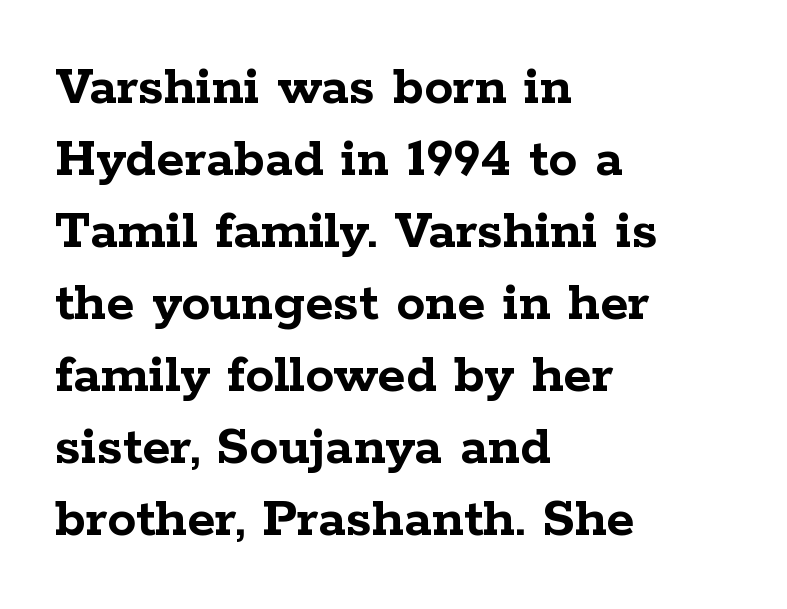
Q: Is the text bold? A: Yes.
Q: Is the text italic (slanted)? A: No, it is upright.
Q: Is the typeface a serif or a sans-serif typeface? A: Serif.
Q: Is the text underlined? A: No.
Q: How is the paragraph aligned? A: Left-aligned.
Q: Is the spacing between letters normal or unusually wide? A: Normal.
Q: Width (condensed, normal, or wide)? A: Wide.
Q: Stroke contrast? A: Low.
Q: x-height? A: Medium.
Q: Monospaced? A: No.
